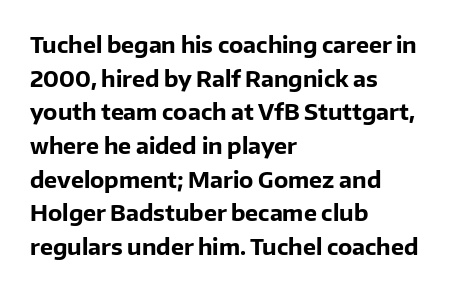
This sample is left-justified, so line endings fall wherever the words run out. Ascenders rise straight up at ninety degrees. Notice how descenders clear the ascenders below comfortably — that's standard leading. Is the type bold? Yes — the strokes are clearly thick and heavy.
